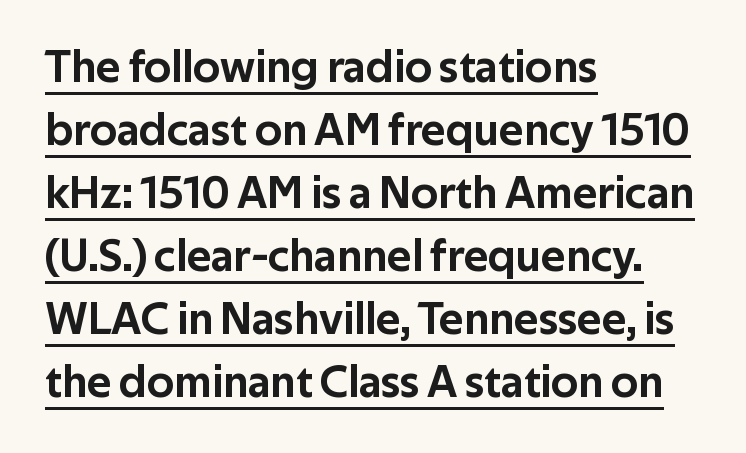
Q: Is the text italic (slanted)? A: No, it is upright.
Q: Is the typeface a serif or a sans-serif typeface? A: Sans-serif.
Q: Is the text underlined? A: Yes.
Q: How is the paragraph aligned? A: Left-aligned.
Q: Is the spacing between letters normal or unusually wide? A: Normal.
Q: Is the spacing between lines tight, normal or loose? A: Normal.
Q: Width (condensed, normal, or wide)? A: Normal.
Q: Stroke contrast? A: Low.
Q: x-height? A: Medium.
Q: Monospaced? A: No.
